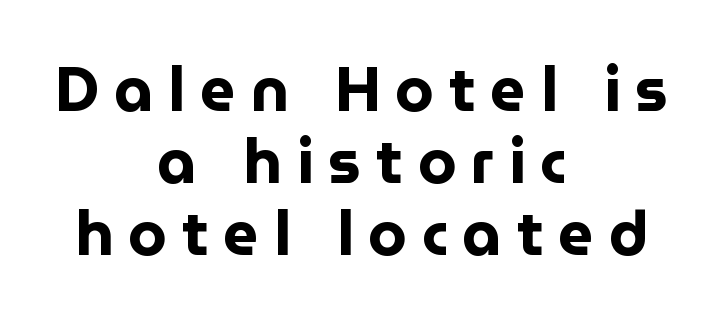
Q: Is the text bold? A: Yes.
Q: Is the text italic (slanted)? A: No, it is upright.
Q: Is the typeface a serif or a sans-serif typeface? A: Sans-serif.
Q: Is the text underlined? A: No.
Q: How is the paragraph aligned? A: Centered.
Q: Is the spacing between letters normal or unusually wide? A: Unusually wide.
Q: Width (condensed, normal, or wide)? A: Normal.
Q: Stroke contrast? A: Low.
Q: x-height? A: Medium.
Q: Monospaced? A: No.
